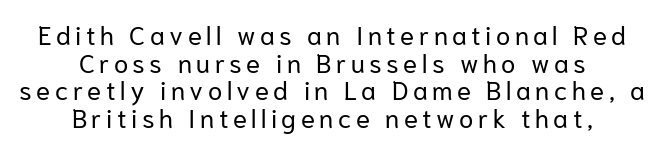
{"italic": "no", "bold": "no", "underline": "no", "align": "center", "line_spacing": "tight", "line_spacing_ratio": 1.06, "glyph_px": 26}
